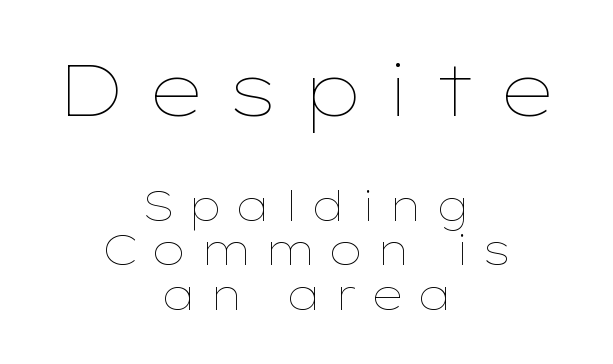
{"italic": "no", "bold": "no", "weight": "thin", "width": "wide", "stroke_contrast": "low", "x_height": "medium", "monospaced": "no", "underline": "no", "align": "center", "line_spacing": "tight", "line_spacing_ratio": 1.06, "letter_spacing": "wide", "letter_spacing_em": 0.29, "larger_block": "first", "size_ratio": 1.74, "glyph_px": 73}
